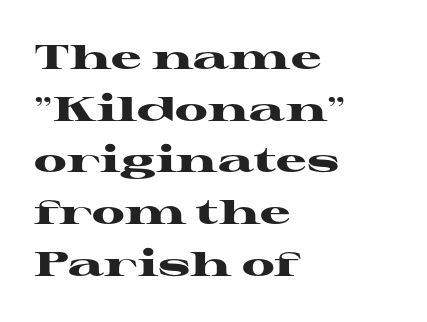
{"serif": "yes", "italic": "no", "bold": "yes", "weight": "heavy", "width": "wide", "stroke_contrast": "high", "x_height": "medium", "monospaced": "no", "underline": "no", "align": "left", "line_spacing": "normal", "line_spacing_ratio": 1.52, "letter_spacing": "normal", "letter_spacing_em": 0.0, "glyph_px": 34}
